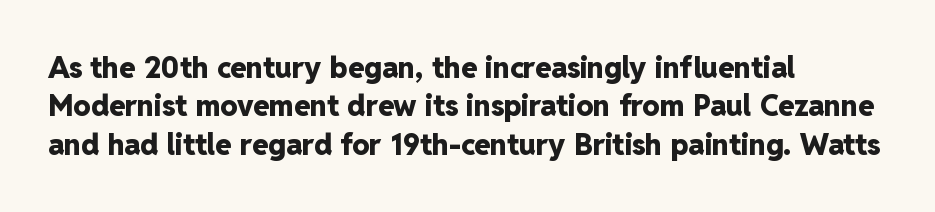
{"serif": "no", "italic": "no", "bold": "yes", "weight": "heavy", "width": "normal", "stroke_contrast": "low", "x_height": "medium", "monospaced": "no", "underline": "no", "align": "left", "line_spacing": "normal", "line_spacing_ratio": 1.32, "letter_spacing": "normal", "letter_spacing_em": 0.0, "glyph_px": 29}
